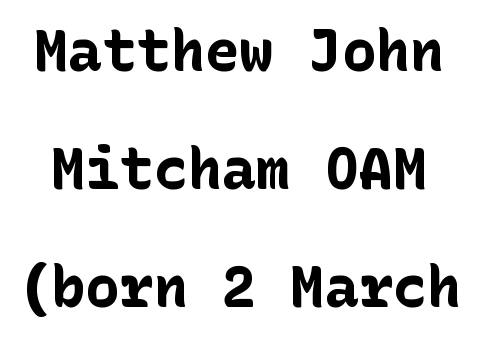
The image shows 57 px bold sans-serif type, upright; set loose line spacing (2.07x), normal letter spacing, not underlined; low stroke contrast and a medium x-height.
